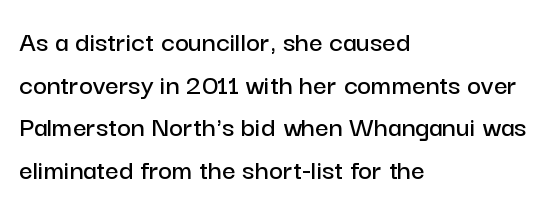
{"serif": "no", "italic": "no", "width": "normal", "stroke_contrast": "low", "x_height": "medium", "monospaced": "no", "underline": "no", "align": "left", "line_spacing": "normal", "line_spacing_ratio": 1.42, "letter_spacing": "normal", "letter_spacing_em": 0.0, "glyph_px": 30}
